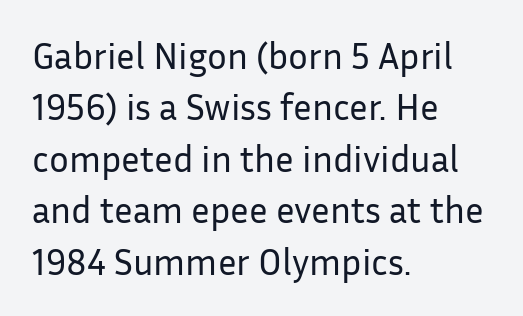
The typeface has the unassuming heft of standard copy or less. The lettering holds an erect, upright posture throughout. A normal amount of white space separates one row of letters from the next. Do the characters align in a grid? No, the font is proportional. Type style note: lacks serifs. The space directly below the letters is spotless.
